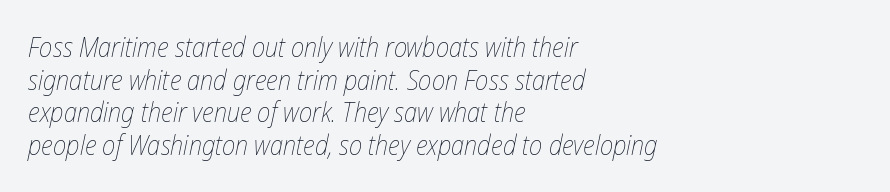
The image shows 27 px text type, italic (leaning right); set left-aligned, line spacing 1.21x, normal letter spacing, not underlined.
